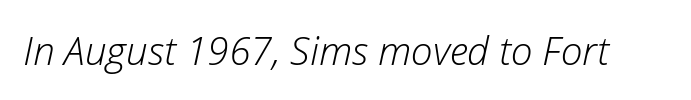
Q: Is the text bold? A: No.
Q: Is the text italic (slanted)? A: Yes, it leans right by about 12 degrees.
Q: Is the text underlined? A: No.
Q: Is the spacing between letters normal or unusually wide? A: Normal.
Q: Width (condensed, normal, or wide)? A: Normal.
Q: Stroke contrast? A: Low.
Q: x-height? A: Medium.
Q: Monospaced? A: No.
